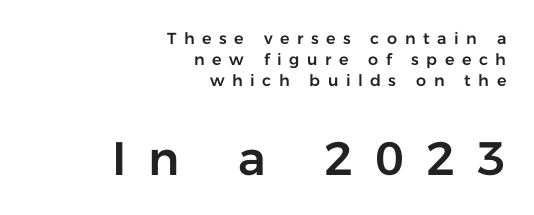
Q: Is the text italic (slanted)? A: No, it is upright.
Q: Is the typeface a serif or a sans-serif typeface? A: Sans-serif.
Q: Is the text underlined? A: No.
Q: How is the paragraph aligned? A: Right-aligned.
Q: Is the spacing between letters normal or unusually wide? A: Unusually wide.
Q: Is the spacing between lines tight, normal or loose? A: Normal.
Q: Which block of text is set in a larger size, the first (top) or the second (bottom)? A: The second (bottom) one.
Q: Width (condensed, normal, or wide)? A: Normal.
Q: Stroke contrast? A: Low.
Q: x-height? A: Medium.
Q: Monospaced? A: No.
